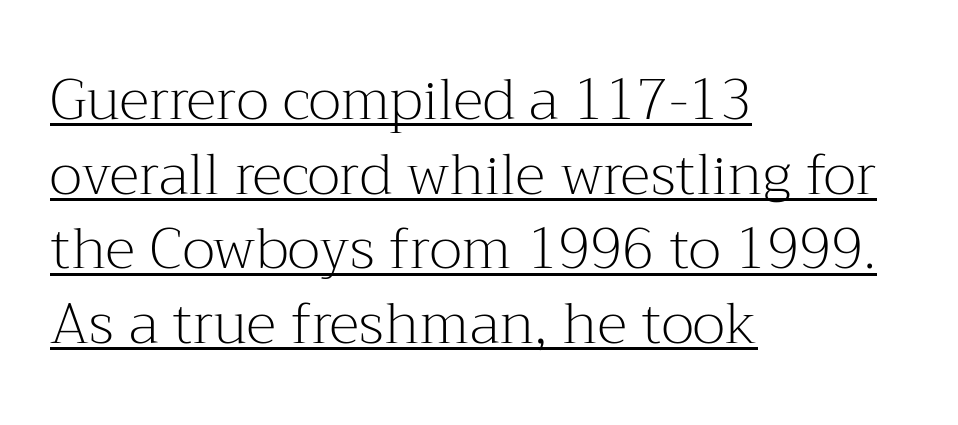
Whoever set this chose a conventional vertical rhythm. Line beginnings align vertically; line endings do not. The rendering uses natural spacing where letterforms have individual widths. Words appear dense and cohesive because spacing is normal.
